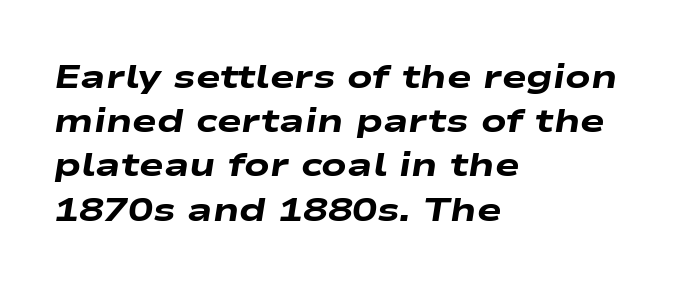
Q: Is the text bold? A: Yes.
Q: Is the text italic (slanted)? A: Yes, it leans right by about 9 degrees.
Q: Is the text underlined? A: No.
Q: How is the paragraph aligned? A: Left-aligned.
Q: Is the spacing between letters normal or unusually wide? A: Normal.
Q: Is the spacing between lines tight, normal or loose? A: Normal.
Q: Width (condensed, normal, or wide)? A: Wide.
Q: Stroke contrast? A: Low.
Q: x-height? A: Medium.
Q: Monospaced? A: No.
